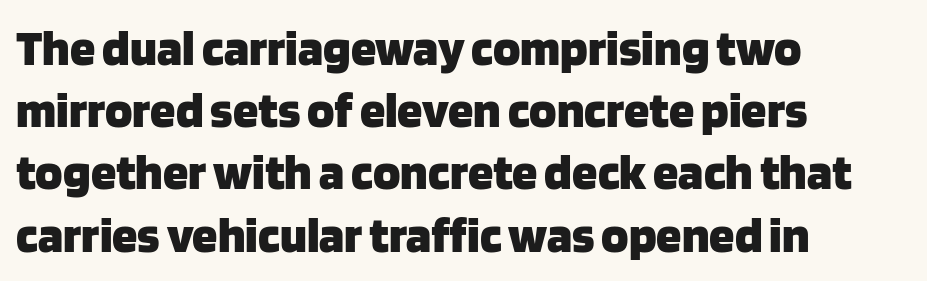
Does the weight exceed regular? Yes, all the way to bold. Decoration check: the copy has no underline. Classification — sans serif. Short and long lines alike share a common starting point at left.
